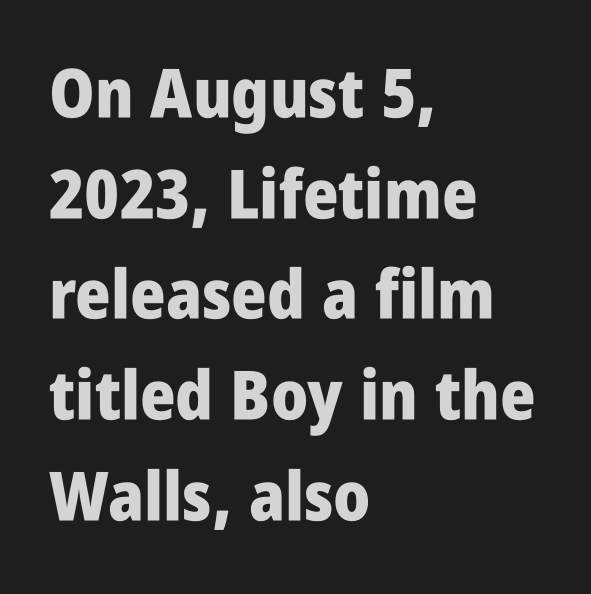
Q: Is the text bold? A: Yes.
Q: Is the text italic (slanted)? A: No, it is upright.
Q: Is the typeface a serif or a sans-serif typeface? A: Sans-serif.
Q: Is the text underlined? A: No.
Q: How is the paragraph aligned? A: Left-aligned.
Q: Is the spacing between letters normal or unusually wide? A: Normal.
Q: Is the spacing between lines tight, normal or loose? A: Normal.
Q: Width (condensed, normal, or wide)? A: Condensed.
Q: Stroke contrast? A: Low.
Q: x-height? A: Large.
Q: Monospaced? A: No.
